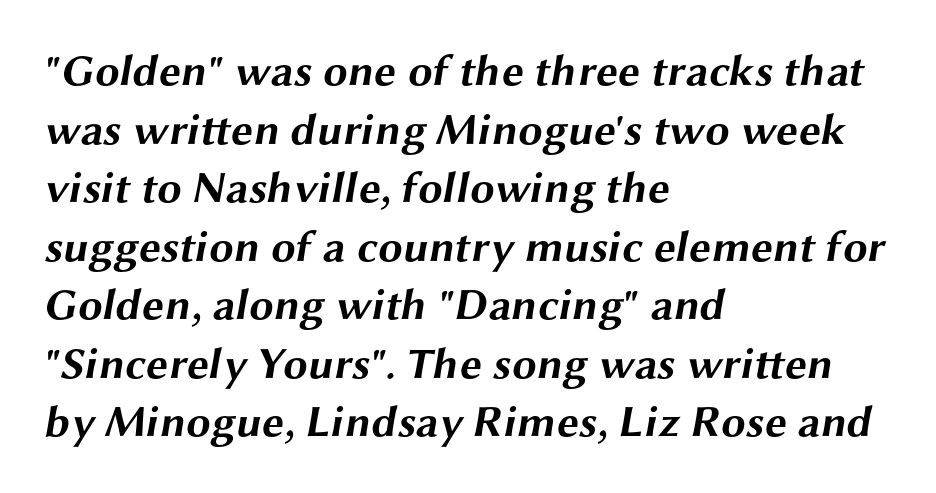
Each row of text sits above clean, open space. The strokes are fattened all the way to bold. This block has exactly the height ordinary leading produces. A sans-serif font was chosen for this passage.
